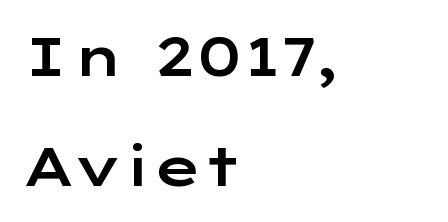
{"serif": "no", "italic": "no", "width": "wide", "stroke_contrast": "low", "x_height": "medium", "monospaced": "no", "underline": "no", "align": "left", "line_spacing": "loose", "line_spacing_ratio": 2.03, "letter_spacing": "normal", "letter_spacing_em": 0.0, "glyph_px": 54}
